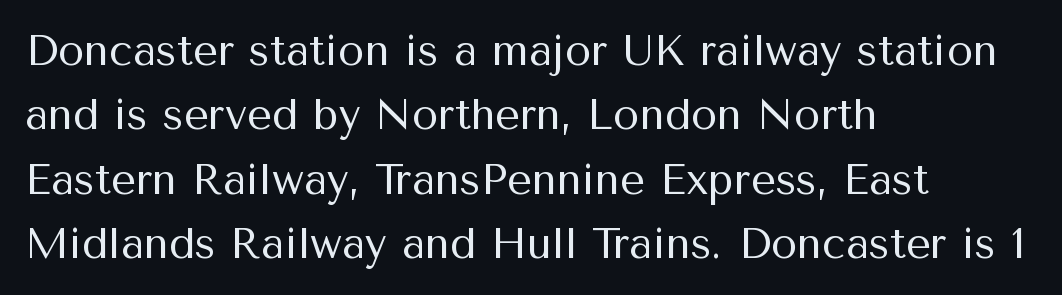
{"serif": "no", "italic": "no", "bold": "no", "weight": "regular", "width": "normal", "stroke_contrast": "medium", "x_height": "medium", "monospaced": "no", "underline": "no", "align": "left", "line_spacing": "normal", "line_spacing_ratio": 1.5, "letter_spacing": "normal", "letter_spacing_em": 0.0, "glyph_px": 43}
